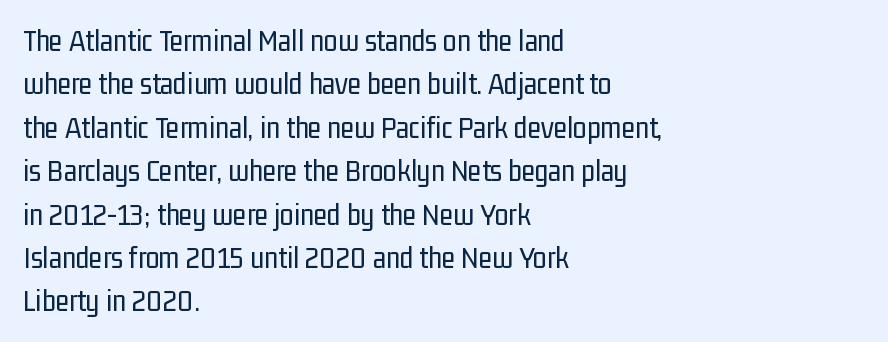
{"serif": "no", "italic": "no", "bold": "no", "weight": "regular", "width": "condensed", "stroke_contrast": "low", "x_height": "medium", "monospaced": "no", "underline": "no", "align": "left", "line_spacing": "normal", "line_spacing_ratio": 1.4, "letter_spacing": "normal", "letter_spacing_em": 0.0, "glyph_px": 31}
